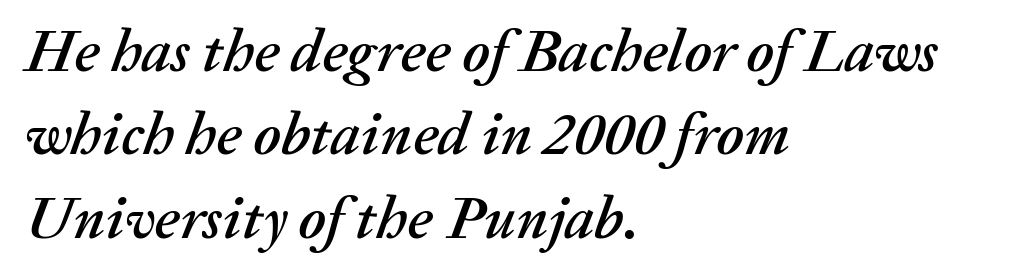
Q: Is the text italic (slanted)? A: Yes, it leans right by about 20 degrees.
Q: Is the text underlined? A: No.
Q: How is the paragraph aligned? A: Left-aligned.
Q: Is the spacing between letters normal or unusually wide? A: Normal.
Q: Is the spacing between lines tight, normal or loose? A: Normal.
Q: Width (condensed, normal, or wide)? A: Normal.
Q: Stroke contrast? A: Medium.
Q: x-height? A: Medium.
Q: Monospaced? A: No.
